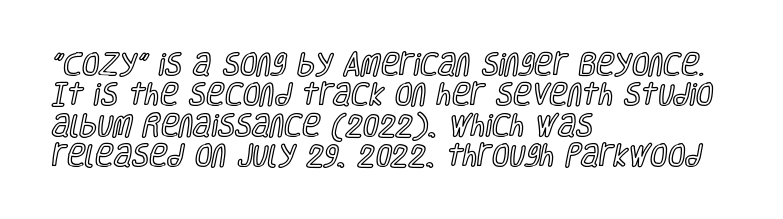
The image shows 25 px text type; set left-aligned, line spacing 1.22x, normal letter spacing, not underlined.
